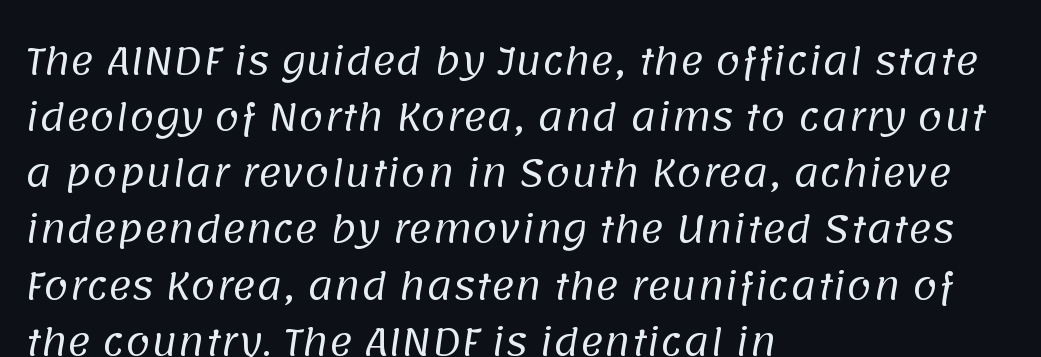
The image shows 36 px regular-weight sans-serif type; set left-aligned, normal line spacing (1.56x), normal letter spacing, not underlined; low stroke contrast and a large x-height.
